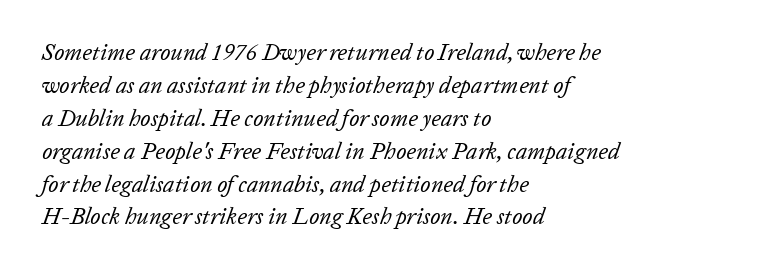
{"italic": "yes", "lean": "right", "slant_degrees": 20, "bold": "no", "underline": "no", "align": "left", "line_spacing": "normal", "line_spacing_ratio": 1.43, "letter_spacing": "normal", "letter_spacing_em": 0.0, "glyph_px": 23}
